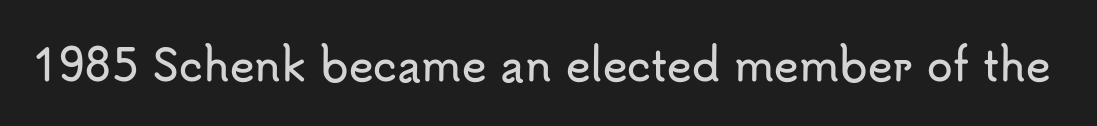
Designer's note — italics off, roman on. The face used here is proportionally spaced, like ordinary book or web type. Short note: letters normally spaced. Rule under the text: the space is simply empty. What kind of face is this? One without serifs — a sans.
